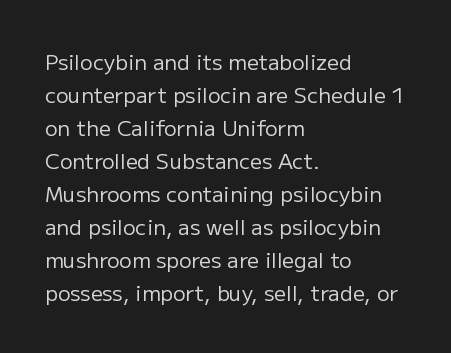
Q: Is the text bold? A: No.
Q: Is the text italic (slanted)? A: No, it is upright.
Q: Is the text underlined? A: No.
Q: How is the paragraph aligned? A: Left-aligned.
Q: Is the spacing between letters normal or unusually wide? A: Normal.
Q: Is the spacing between lines tight, normal or loose? A: Normal.
